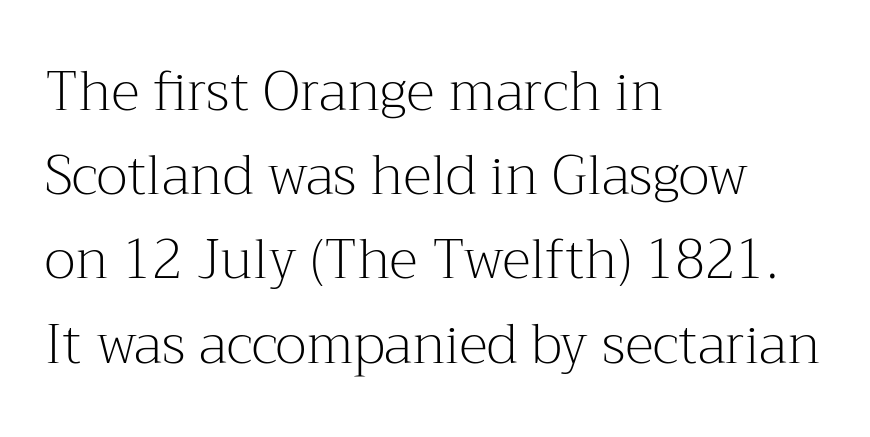
{"serif": "yes", "italic": "no", "bold": "no", "weight": "light", "width": "normal", "stroke_contrast": "medium", "x_height": "medium", "monospaced": "no", "underline": "no", "align": "left", "line_spacing": "normal", "line_spacing_ratio": 1.56, "letter_spacing": "normal", "letter_spacing_em": 0.0, "glyph_px": 54}
